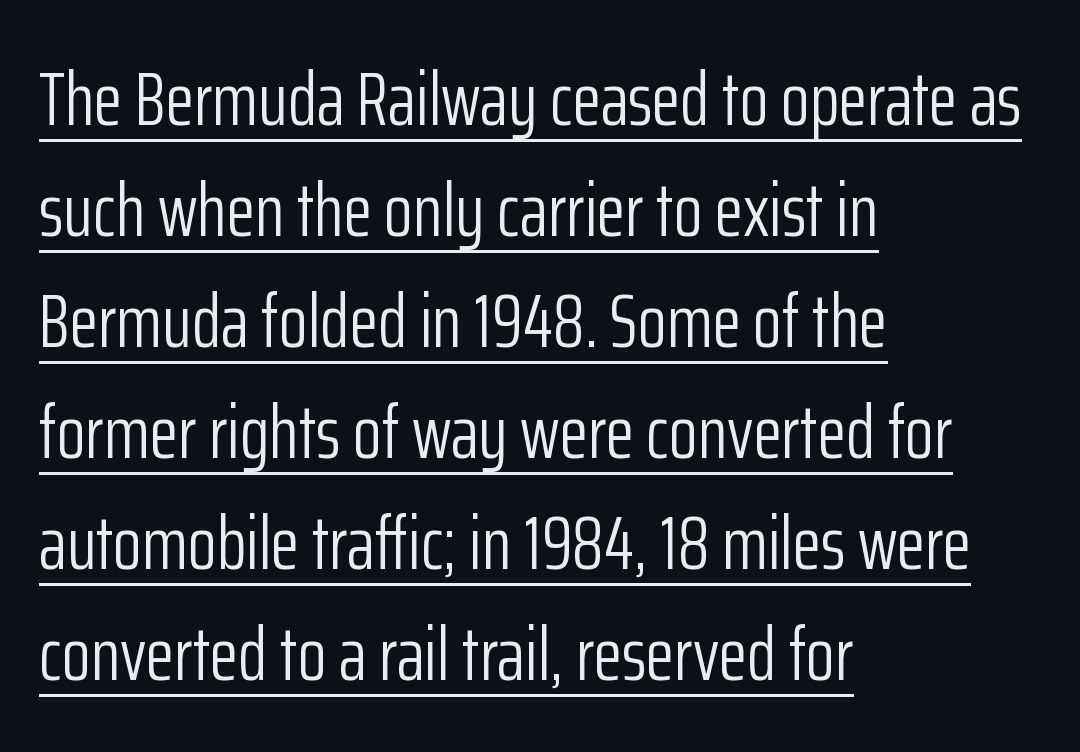
{"serif": "no", "italic": "no", "bold": "no", "weight": "light", "width": "condensed", "stroke_contrast": "low", "x_height": "medium", "monospaced": "no", "underline": "yes", "align": "left", "line_spacing": "normal", "line_spacing_ratio": 1.48, "letter_spacing": "normal", "letter_spacing_em": 0.0, "glyph_px": 75}
